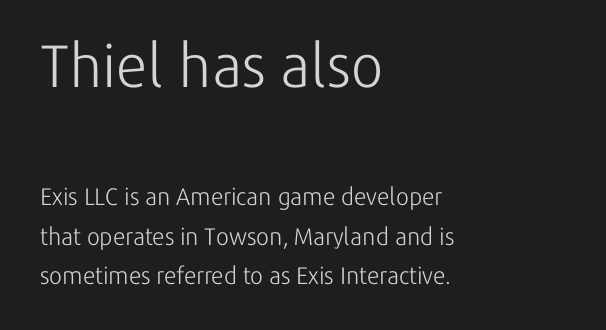
Q: Is the text bold? A: No.
Q: Is the text italic (slanted)? A: No, it is upright.
Q: Is the typeface a serif or a sans-serif typeface? A: Sans-serif.
Q: Is the text underlined? A: No.
Q: How is the paragraph aligned? A: Left-aligned.
Q: Is the spacing between letters normal or unusually wide? A: Normal.
Q: Is the spacing between lines tight, normal or loose? A: Normal.
Q: Which block of text is set in a larger size, the first (top) or the second (bottom)? A: The first (top) one.
Q: Width (condensed, normal, or wide)? A: Normal.
Q: Stroke contrast? A: Low.
Q: x-height? A: Medium.
Q: Monospaced? A: No.
